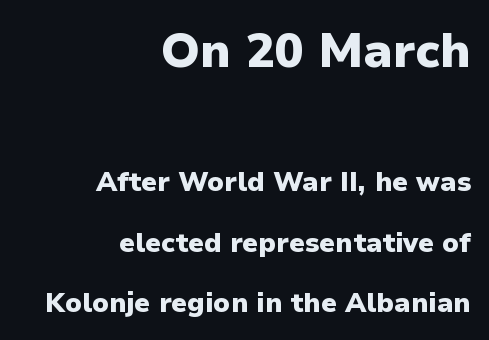
The image shows 48 px heavy sans-serif type, upright; set right-aligned, loose line spacing (2.23x), normal letter spacing, not underlined; the first (top) block is 1.78x larger; low stroke contrast and a medium x-height.
